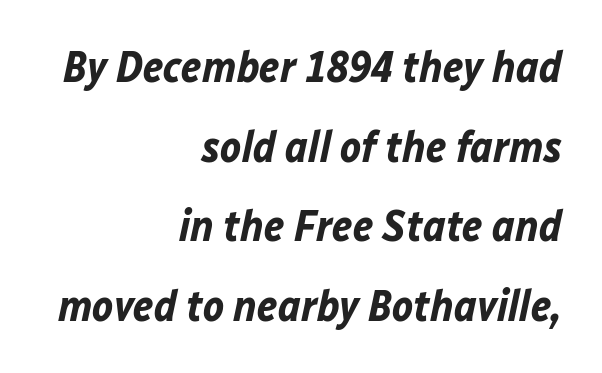
The passage shown is typed in a proportional face where columns would drift. Compared with typical body copy, the letter spacing here is the same. The rendering applies a slant to the glyphs. Does the weight exceed regular? Yes, all the way to bold. A student would call this right alignment; a typographer would say flush right, rag left. Clear beneath every line of the passage.
